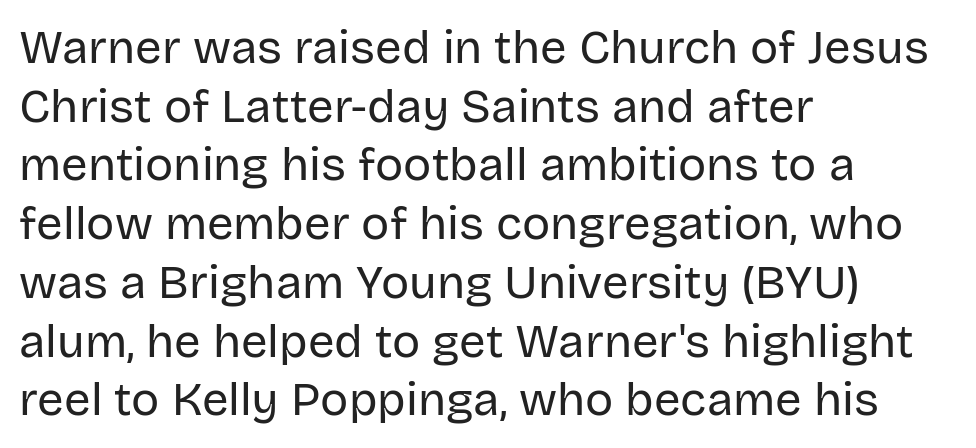
The image shows 47 px regular-weight sans-serif type, upright; set left-aligned, normal line spacing (1.25x), normal letter spacing, not underlined; low stroke contrast and a large x-height.
